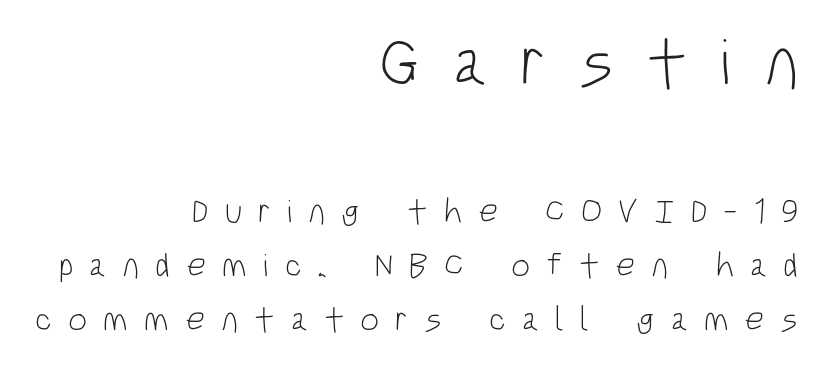
The image shows 69 px light, condensed sans-serif type, upright; set right-aligned, normal line spacing (1.6x), unusually wide letter spacing (+0.47 em), not underlined; the first (top) block is 2.03x larger; low stroke contrast and a large x-height.
